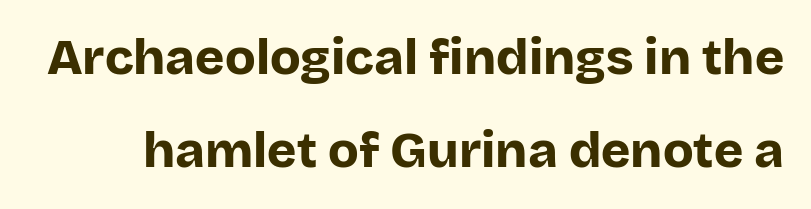
The image shows 50 px bold sans-serif type, upright; set line spacing 1.87x, normal letter spacing, not underlined; low stroke contrast and a large x-height.
